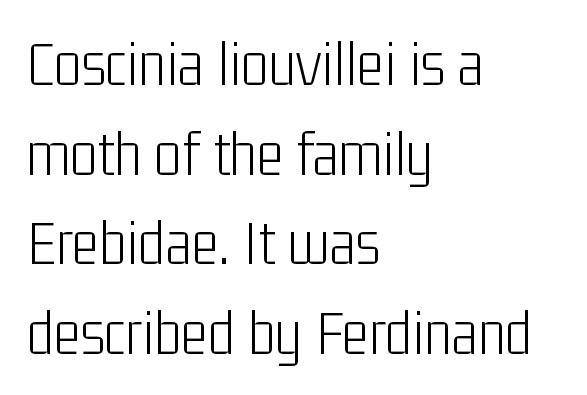
Q: Is the text bold? A: No.
Q: Is the text italic (slanted)? A: No, it is upright.
Q: Is the typeface a serif or a sans-serif typeface? A: Sans-serif.
Q: Is the text underlined? A: No.
Q: How is the paragraph aligned? A: Left-aligned.
Q: Is the spacing between letters normal or unusually wide? A: Normal.
Q: Is the spacing between lines tight, normal or loose? A: Normal.
Q: Width (condensed, normal, or wide)? A: Condensed.
Q: Stroke contrast? A: Low.
Q: x-height? A: Medium.
Q: Monospaced? A: No.
